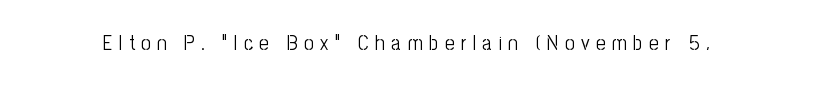
{"italic": "no", "bold": "no", "underline": "no", "letter_spacing": "wide", "letter_spacing_em": 0.31, "glyph_px": 21}
